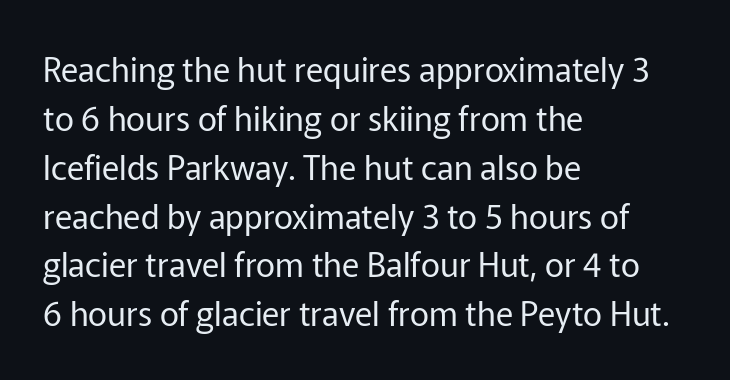
The image shows 33 px regular-weight sans-serif type, upright; set left-aligned, normal line spacing (1.48x), normal letter spacing, not underlined; low stroke contrast and a medium x-height.
